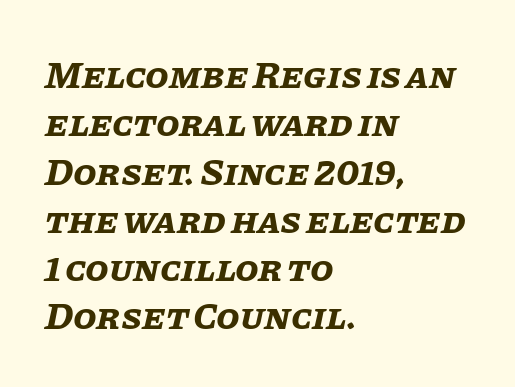
{"italic": "yes", "lean": "right", "slant_degrees": 11, "bold": "yes", "weight": "bold", "width": "normal", "stroke_contrast": "low", "x_height": "large", "monospaced": "no", "underline": "no", "align": "left", "line_spacing": "normal", "line_spacing_ratio": 1.27, "letter_spacing": "normal", "letter_spacing_em": 0.0, "glyph_px": 38}
